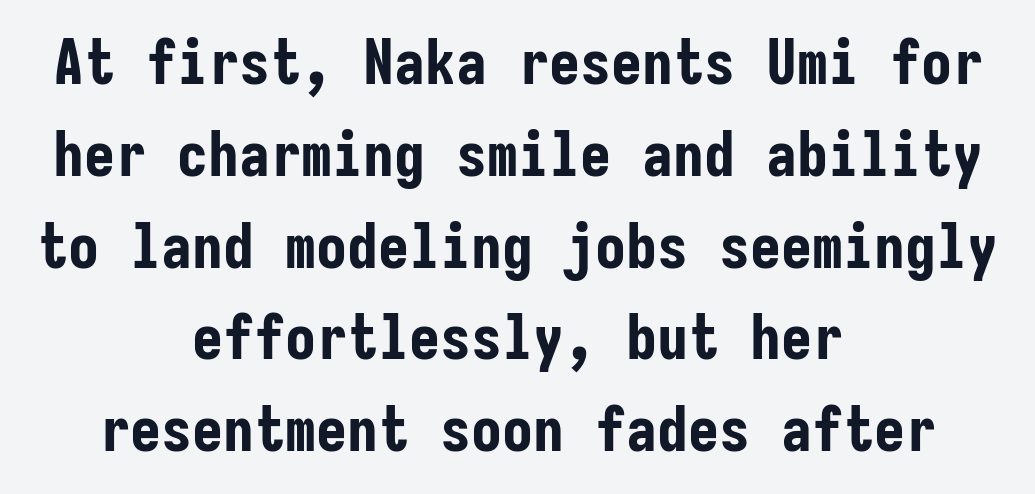
These lines are composed in type without serifs. These lines are rendered in a fixed-pitch font. The specimen omits any rule beneath the text block's lines. Rows of type keep a routine distance in the vertical direction. The type sits square on the baseline with zero lean.
